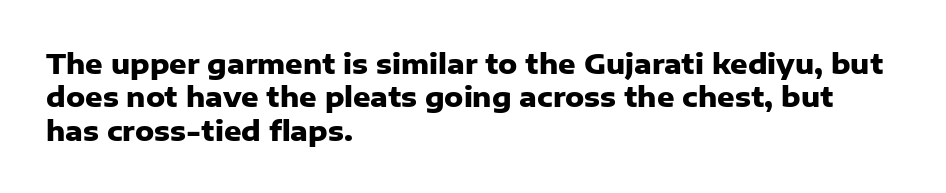
Q: Is the text bold? A: Yes.
Q: Is the text italic (slanted)? A: No, it is upright.
Q: Is the text underlined? A: No.
Q: How is the paragraph aligned? A: Left-aligned.
Q: Is the spacing between letters normal or unusually wide? A: Normal.
